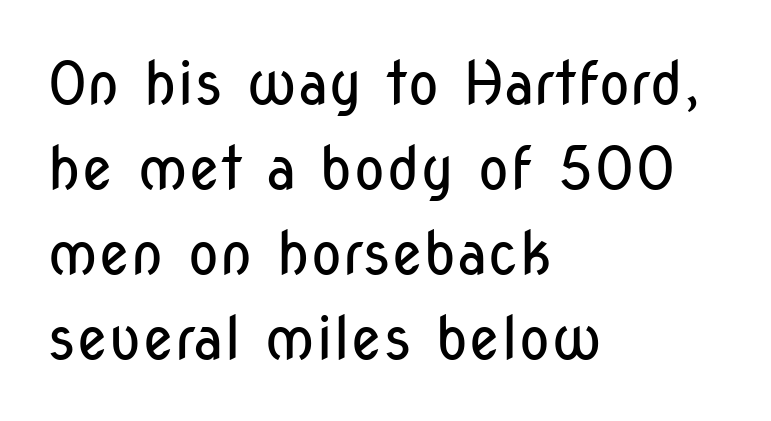
The face used here is proportionally spaced, like ordinary book or web type. Each row of text sits above clean, open space. Does the lettering tilt? It doesn't — this is upright. The passage shown stacks its lines at a standard gap. The rag falls on the right side of this text block. No chunkiness to these letters — they're not bold.
